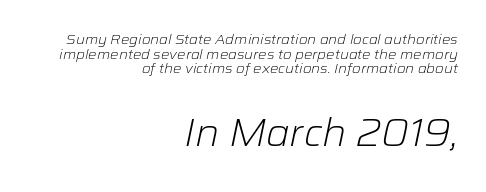
Is the block centered? No — it sits flush against the right margin. Check under the words: just untouched page. In terms of posture, this sample is oblique. In terms of leading, this rendering errs on the cramped side.
